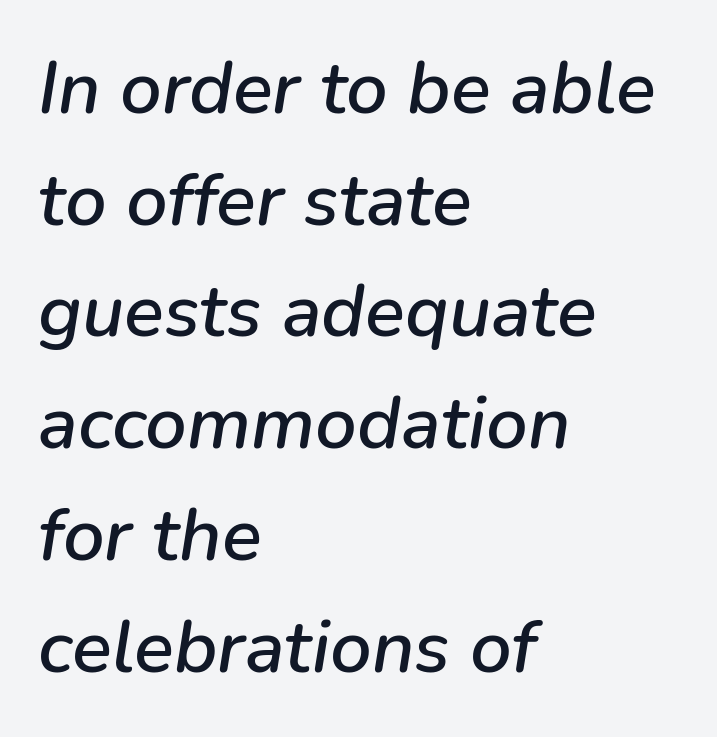
The image shows 74 px text type, italic (leaning right); set left-aligned, normal line spacing (1.51x), normal letter spacing, not underlined; low stroke contrast and a medium x-height.
